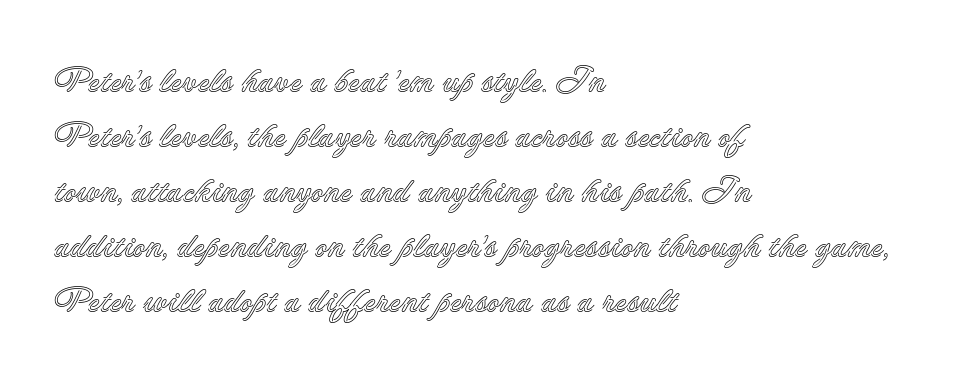
Q: Is the text italic (slanted)? A: Yes.
Q: Is the text underlined? A: No.
Q: How is the paragraph aligned? A: Left-aligned.
Q: Is the spacing between letters normal or unusually wide? A: Normal.
Q: Is the spacing between lines tight, normal or loose? A: Normal.
Q: Width (condensed, normal, or wide)? A: Normal.
Q: x-height? A: Small.
Q: Monospaced? A: No.
